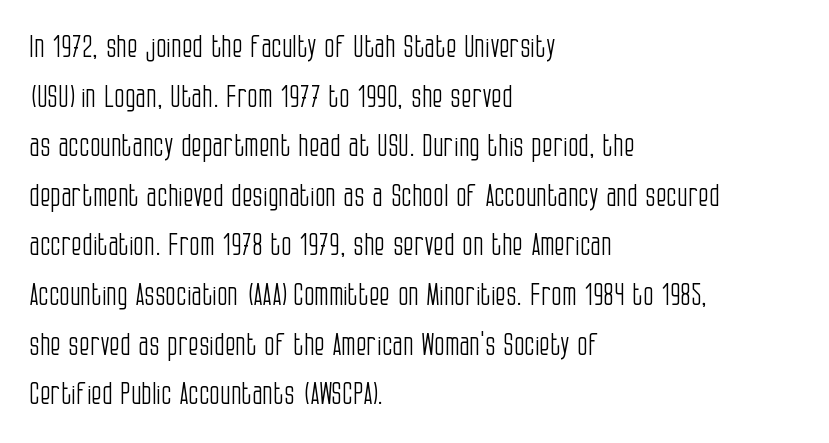
Leftover space on each line is placed entirely after the last word. The words here are not underlined. Letterform terminals end flat and unadorned throughout the passage. The space between consecutive lines is moderate.
